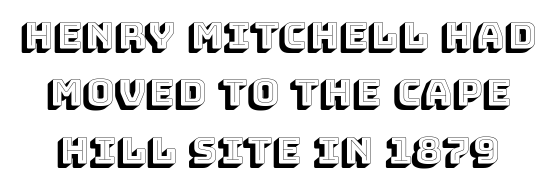
Q: Is the text italic (slanted)? A: No, it is upright.
Q: Is the text underlined? A: No.
Q: Is the spacing between letters normal or unusually wide? A: Normal.
Q: Is the spacing between lines tight, normal or loose? A: Normal.
Q: Width (condensed, normal, or wide)? A: Normal.
Q: x-height? A: Large.
Q: Monospaced? A: No.
